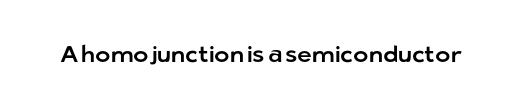
Each word holds together tightly as a unit, with standard inter-letter gaps. Posture: upright roman. The specimen omits any rule beneath the text block's lines.
